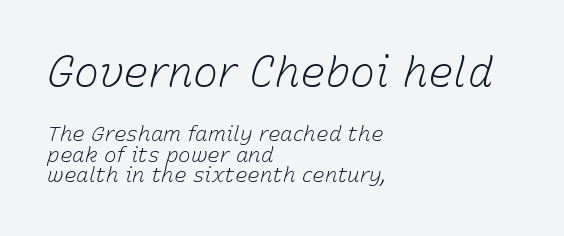
The image shows 42 px light type, italic (leaning right); set left-aligned, tight line spacing (0.97x), normal letter spacing, not underlined; the first (top) block is 2.0x larger; low stroke contrast and a medium x-height.
